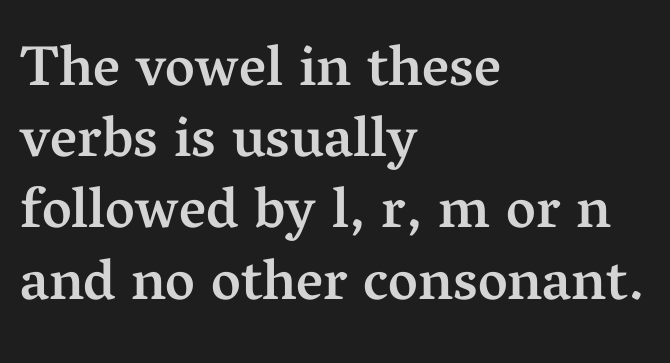
{"serif": "yes", "italic": "no", "bold": "semi", "weight": "semibold", "width": "normal", "stroke_contrast": "medium", "x_height": "medium", "monospaced": "no", "underline": "no", "align": "left", "line_spacing": "normal", "line_spacing_ratio": 1.25, "letter_spacing": "normal", "letter_spacing_em": 0.0, "glyph_px": 57}
